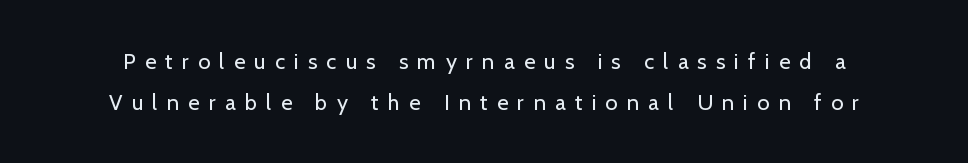
The image shows 22 px text type, upright; set line spacing 1.86x, unusually wide letter spacing (+0.42 em), not underlined.
